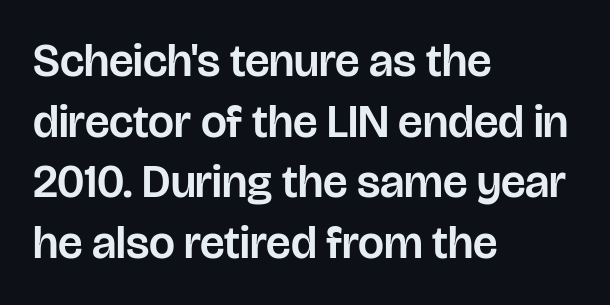
Q: Is the text italic (slanted)? A: No, it is upright.
Q: Is the typeface a serif or a sans-serif typeface? A: Sans-serif.
Q: Is the text underlined? A: No.
Q: How is the paragraph aligned? A: Left-aligned.
Q: Is the spacing between letters normal or unusually wide? A: Normal.
Q: Is the spacing between lines tight, normal or loose? A: Normal.
Q: Width (condensed, normal, or wide)? A: Normal.
Q: Stroke contrast? A: Low.
Q: x-height? A: Large.
Q: Monospaced? A: No.
